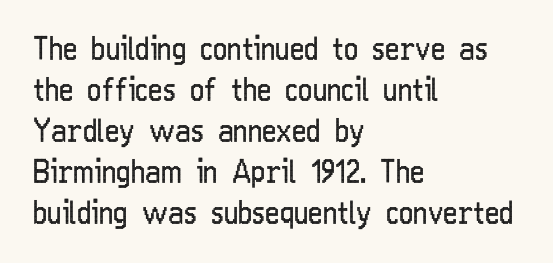
Q: Is the text bold? A: No.
Q: Is the text italic (slanted)? A: No, it is upright.
Q: Is the typeface a serif or a sans-serif typeface? A: Sans-serif.
Q: Is the text underlined? A: No.
Q: How is the paragraph aligned? A: Left-aligned.
Q: Is the spacing between letters normal or unusually wide? A: Normal.
Q: Is the spacing between lines tight, normal or loose? A: Normal.
Q: Width (condensed, normal, or wide)? A: Condensed.
Q: Stroke contrast? A: Low.
Q: x-height? A: Medium.
Q: Monospaced? A: No.
